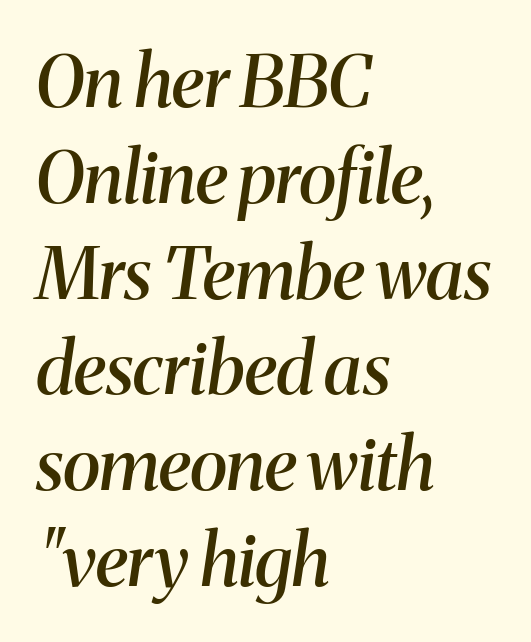
Nothing unusual about the tracking: characters are spaced as the font intends. The glyphs have the mass of a demibold cut, below bold. A normal amount of white space separates one row of letters from the next. Descenders hang freely into open space. Unlike a clean sans, this face finishes its strokes with serifs. Proportional: the letters do not fall into vertical columns.
